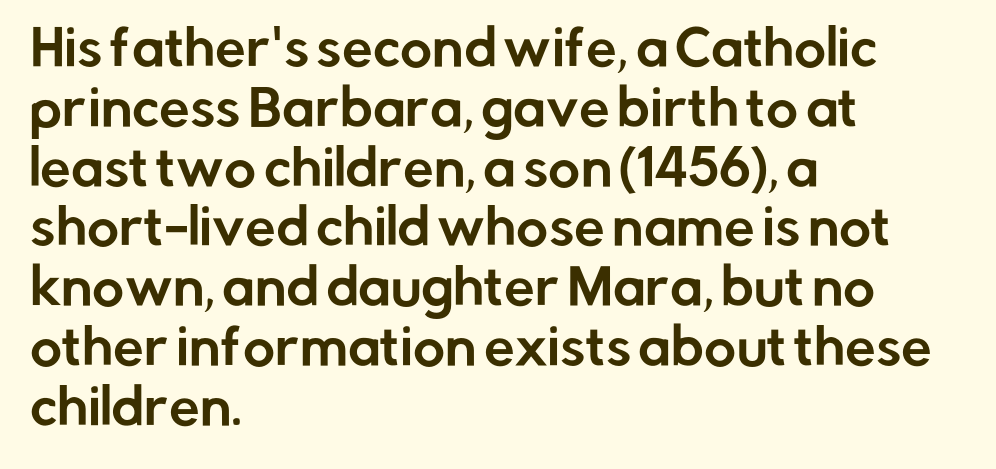
The image shows 49 px sans-serif type, upright; set left-aligned, line spacing 1.22x, normal letter spacing, not underlined; low stroke contrast and a medium x-height.
